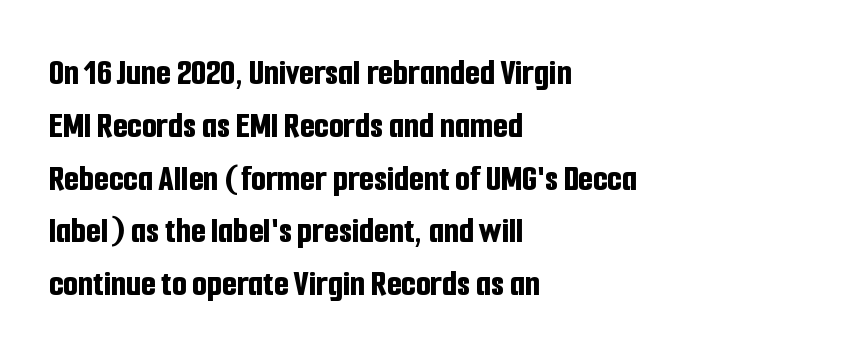
{"serif": "no", "italic": "no", "bold": "yes", "weight": "bold", "width": "condensed", "stroke_contrast": "low", "x_height": "medium", "monospaced": "no", "underline": "no", "align": "left", "line_spacing": "normal", "line_spacing_ratio": 1.39, "letter_spacing": "normal", "letter_spacing_em": 0.0, "glyph_px": 38}
